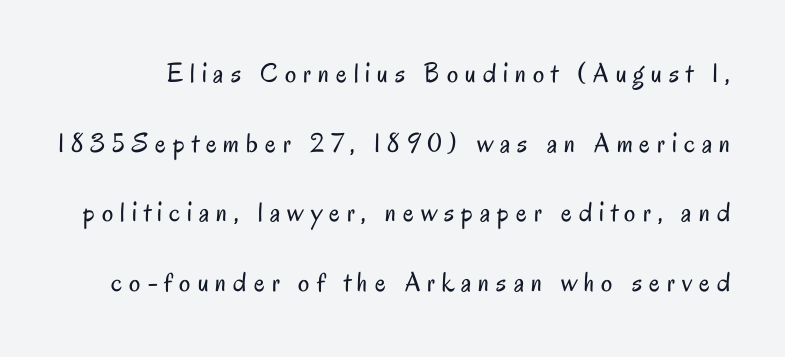
Q: Is the text bold? A: No.
Q: Is the text italic (slanted)? A: No, it is upright.
Q: Is the typeface a serif or a sans-serif typeface? A: Sans-serif.
Q: Is the text underlined? A: No.
Q: Is the spacing between letters normal or unusually wide? A: Unusually wide.
Q: Is the spacing between lines tight, normal or loose? A: Loose.
Q: Width (condensed, normal, or wide)? A: Condensed.
Q: Stroke contrast? A: Low.
Q: x-height? A: Small.
Q: Monospaced? A: No.
